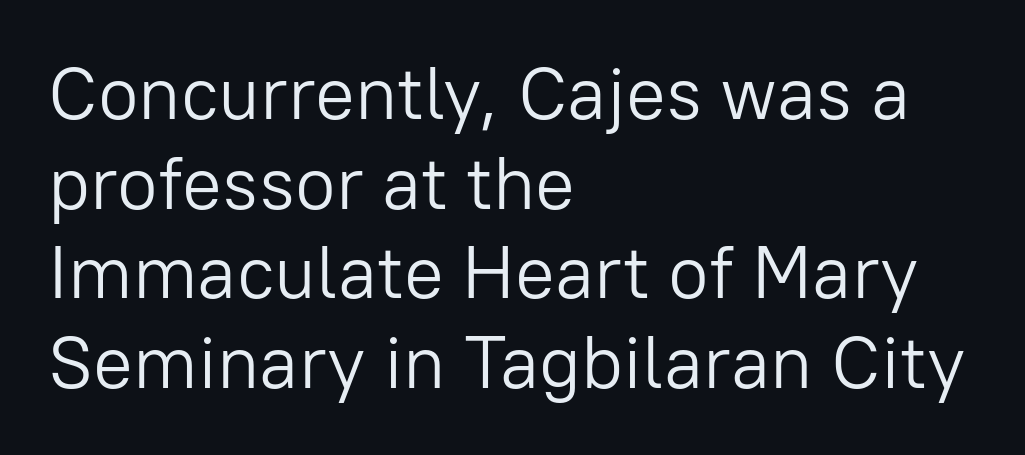
{"serif": "no", "italic": "no", "bold": "no", "weight": "light", "width": "normal", "stroke_contrast": "low", "x_height": "medium", "monospaced": "no", "underline": "no", "align": "left", "line_spacing_ratio": 1.21, "letter_spacing": "normal", "letter_spacing_em": 0.0, "glyph_px": 74}
